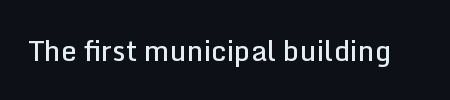
{"serif": "no", "italic": "no", "bold": "semi", "weight": "semibold", "width": "normal", "stroke_contrast": "low", "x_height": "medium", "monospaced": "no", "underline": "no", "letter_spacing": "normal", "letter_spacing_em": 0.0, "glyph_px": 28}
